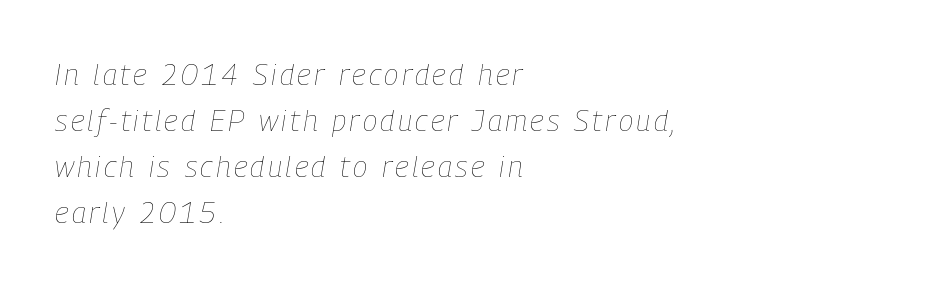
The image shows 30 px thin, condensed type, italic (leaning right); set left-aligned, normal line spacing (1.53x), not underlined; low stroke contrast and a medium x-height.
